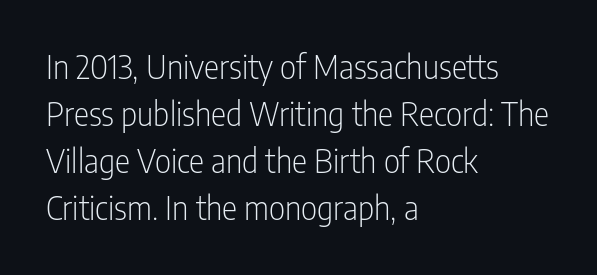
The font's upright variant was chosen for this text. No feet cap the strokes, marking this as sans-serif type. You could not count columns in this text — the font is proportionally spaced. Glance below the letters and you will spot only blank space.
